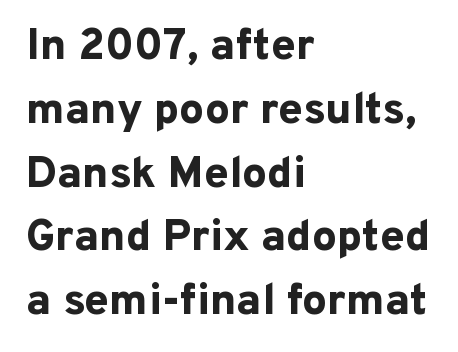
The image shows 44 px bold sans-serif type, upright; set left-aligned, normal line spacing (1.45x), normal letter spacing, not underlined; low stroke contrast and a medium x-height.
